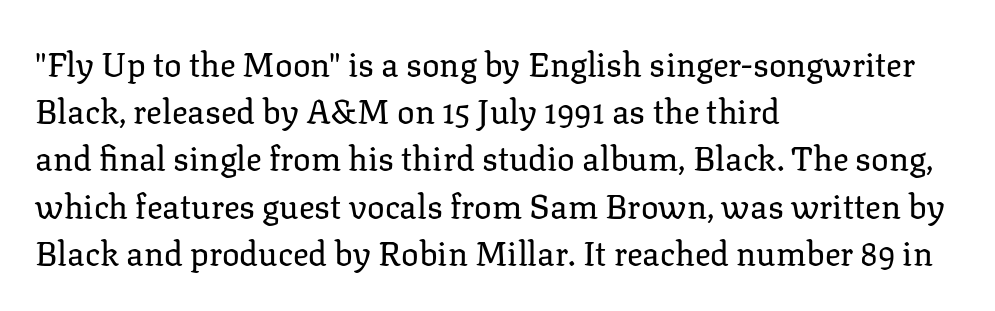
The image shows 33 px regular-weight serif type, upright; set left-aligned, normal line spacing (1.43x), normal letter spacing, not underlined; low stroke contrast and a medium x-height.
